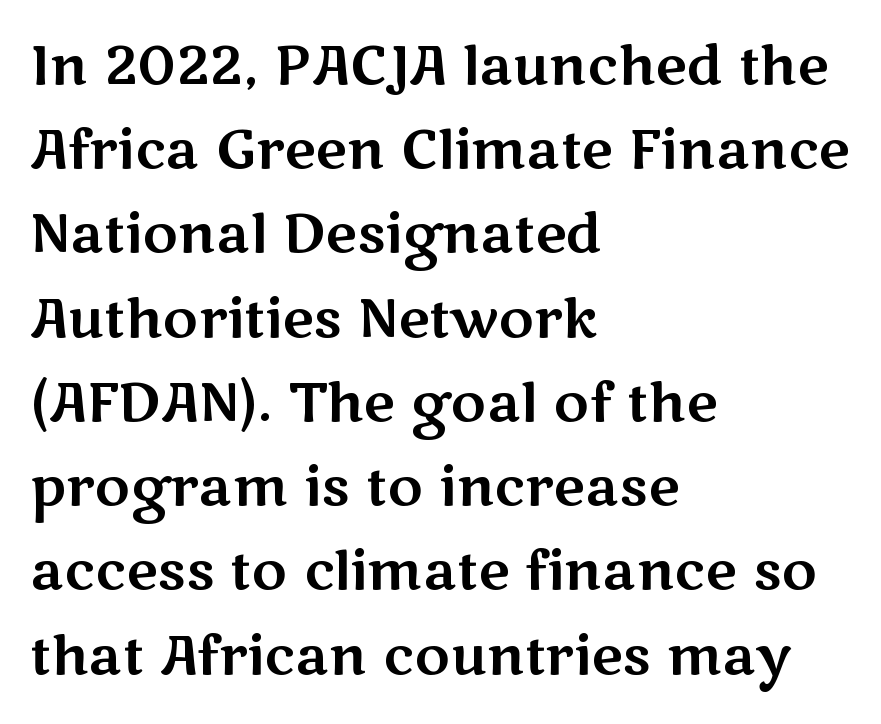
The image shows 54 px wide sans-serif type, upright; set left-aligned, normal line spacing (1.56x), normal letter spacing, not underlined; medium stroke contrast and a medium x-height.
